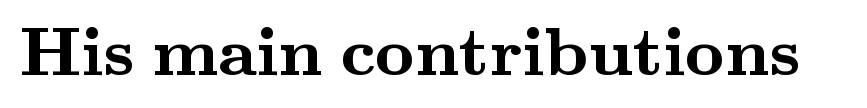
The image shows 69 px semibold, wide serif type, upright; set normal letter spacing, not underlined; medium stroke contrast and a small x-height.
